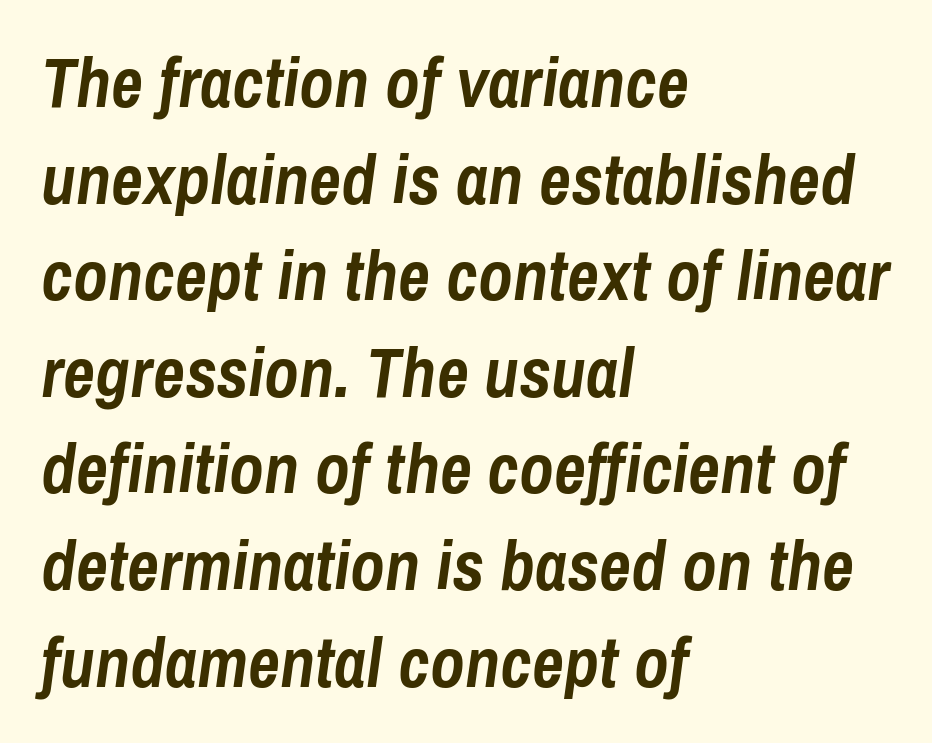
Decoration check: the copy has no underline. In CSS terms this would be text-align: left. Each glyph is drawn with heavy, bold strokes. Italic? Definitely — the glyphs are oblique. A typesetter would call this proportional, since set widths differ per character.
